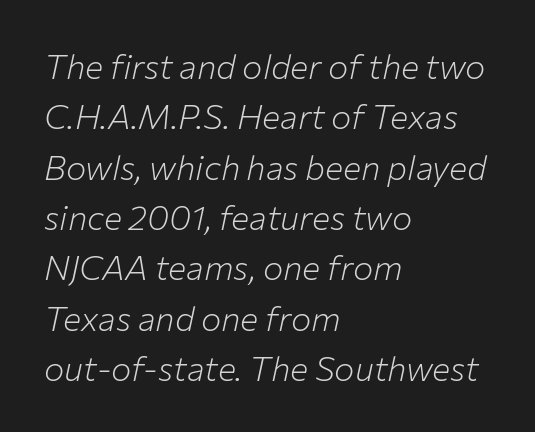
The image shows 34 px light type, italic (leaning right); set left-aligned, normal line spacing (1.48x), normal letter spacing, not underlined; low stroke contrast and a medium x-height.
